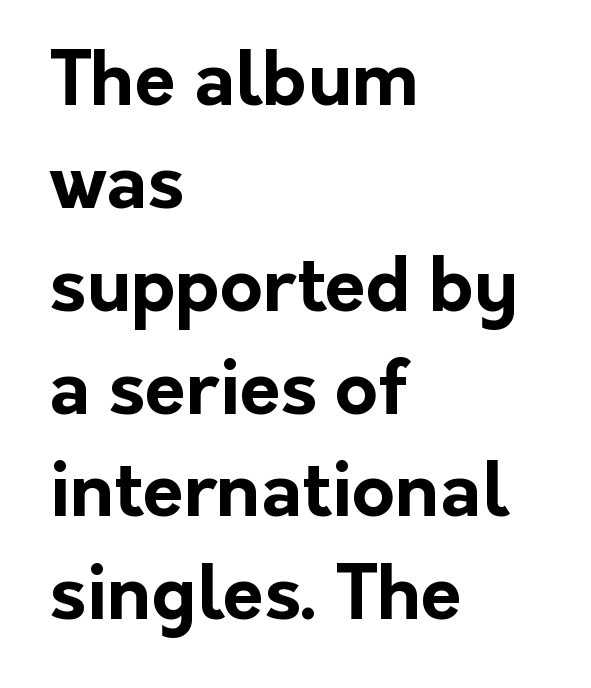
The image shows 74 px bold sans-serif type, upright; set left-aligned, normal line spacing (1.39x), normal letter spacing, not underlined; low stroke contrast and a medium x-height.
